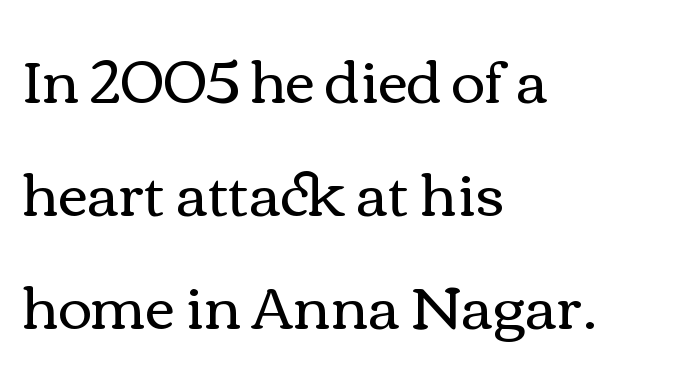
The image shows 58 px regular-weight, wide type, upright; set left-aligned, loose line spacing (1.95x), normal letter spacing, not underlined; a medium x-height.
